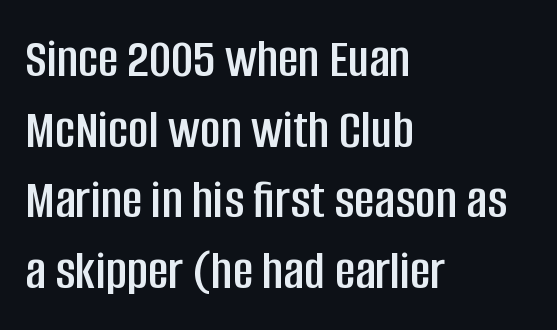
{"serif": "no", "italic": "no", "width": "condensed", "stroke_contrast": "low", "x_height": "large", "monospaced": "no", "underline": "no", "align": "left", "line_spacing": "normal", "line_spacing_ratio": 1.26, "letter_spacing": "normal", "letter_spacing_em": 0.0, "glyph_px": 56}
